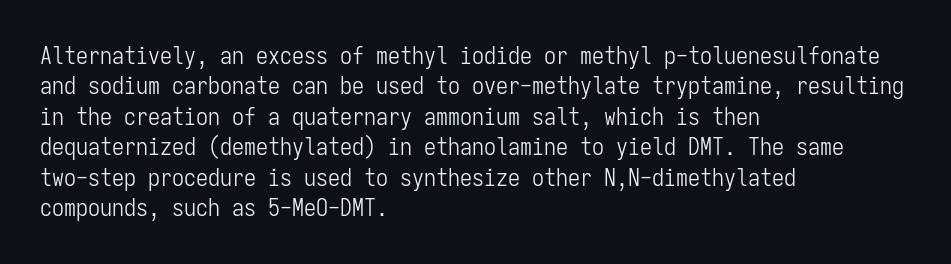
The type sits square on the baseline with zero lean. Only glyphs here, with clear space below each row. This sample is left-justified, so line endings fall wherever the words run out. Nothing unusual about the tracking: characters are spaced as the font intends. No extra ink here — the face is not bold.
